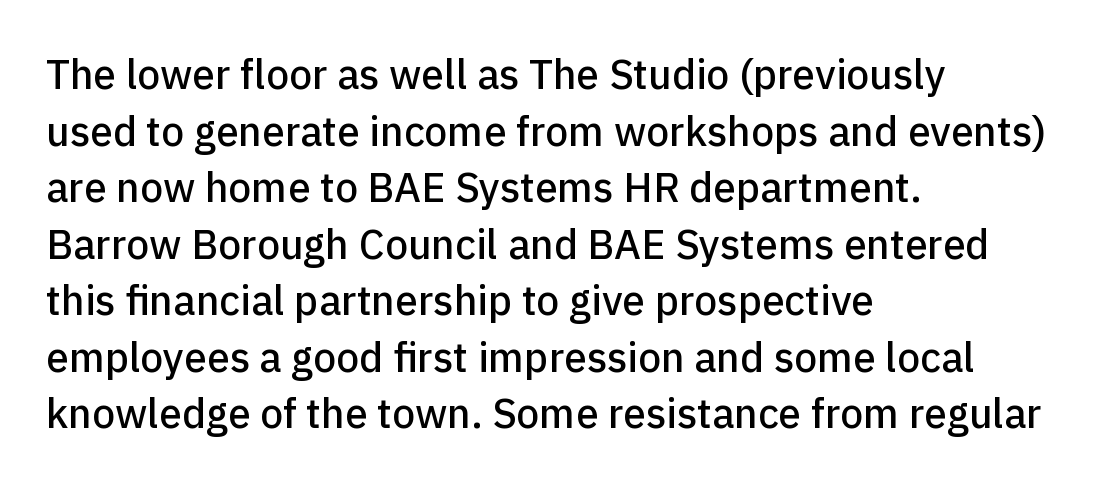
Q: Is the text italic (slanted)? A: No, it is upright.
Q: Is the typeface a serif or a sans-serif typeface? A: Sans-serif.
Q: Is the text underlined? A: No.
Q: How is the paragraph aligned? A: Left-aligned.
Q: Is the spacing between letters normal or unusually wide? A: Normal.
Q: Is the spacing between lines tight, normal or loose? A: Normal.
Q: Width (condensed, normal, or wide)? A: Normal.
Q: Stroke contrast? A: Low.
Q: x-height? A: Medium.
Q: Monospaced? A: No.
